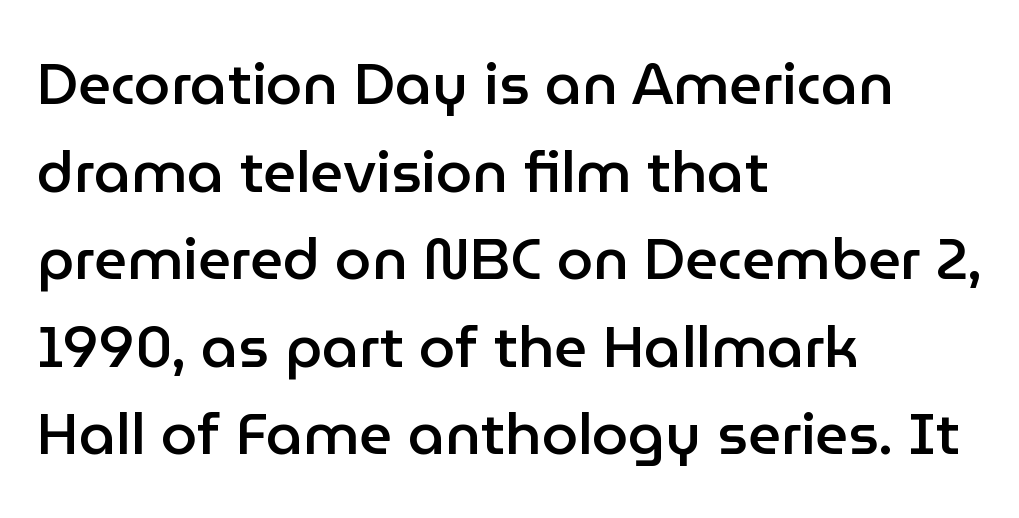
Q: Is the text bold? A: Semi-bold.
Q: Is the text italic (slanted)? A: No, it is upright.
Q: Is the typeface a serif or a sans-serif typeface? A: Sans-serif.
Q: Is the text underlined? A: No.
Q: How is the paragraph aligned? A: Left-aligned.
Q: Is the spacing between letters normal or unusually wide? A: Normal.
Q: Is the spacing between lines tight, normal or loose? A: Normal.
Q: Width (condensed, normal, or wide)? A: Normal.
Q: Stroke contrast? A: Low.
Q: x-height? A: Medium.
Q: Monospaced? A: No.
